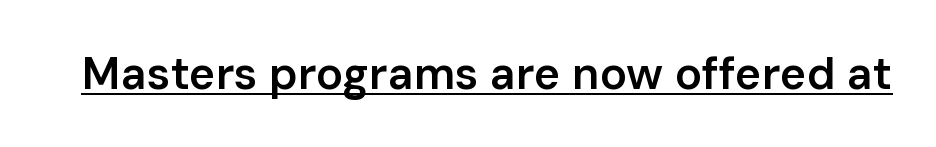
{"serif": "no", "italic": "no", "bold": "semi", "weight": "semibold", "width": "normal", "stroke_contrast": "low", "x_height": "medium", "monospaced": "no", "underline": "yes", "letter_spacing": "normal", "letter_spacing_em": 0.0, "glyph_px": 45}
